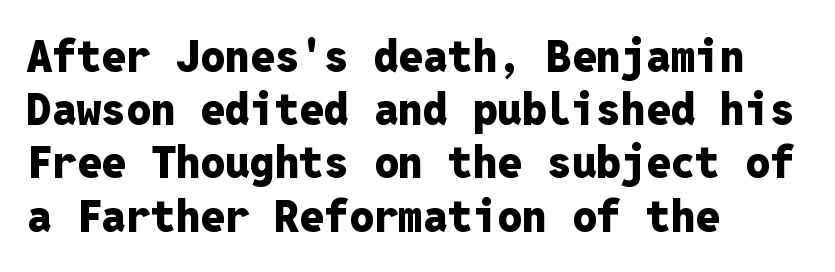
Q: Is the text bold? A: Yes.
Q: Is the text italic (slanted)? A: No, it is upright.
Q: Is the typeface a serif or a sans-serif typeface? A: Sans-serif.
Q: Is the text underlined? A: No.
Q: How is the paragraph aligned? A: Left-aligned.
Q: Is the spacing between letters normal or unusually wide? A: Normal.
Q: Width (condensed, normal, or wide)? A: Normal.
Q: Stroke contrast? A: Low.
Q: x-height? A: Medium.
Q: Monospaced? A: Yes.
